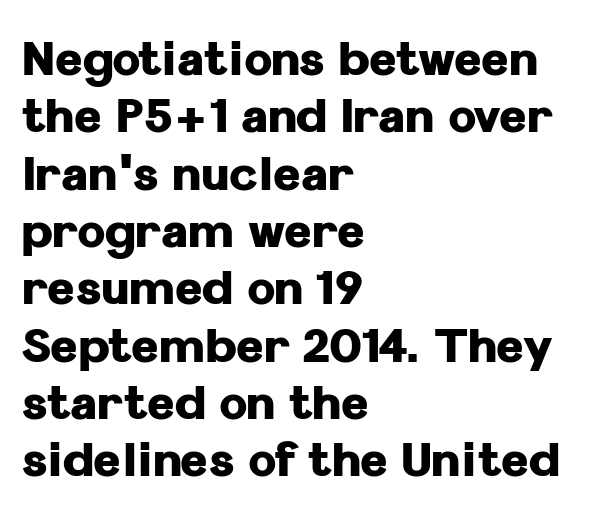
Bare-footed words on every line. Emphasis by weight is at full strength: bold. The passage shown is typed in a proportional face where columns would drift. Nothing unusual about the tracking: characters are spaced as the font intends. You can tell from the bare stems that sans-serif type was used. The paragraph has a hard left edge and a soft right edge.
